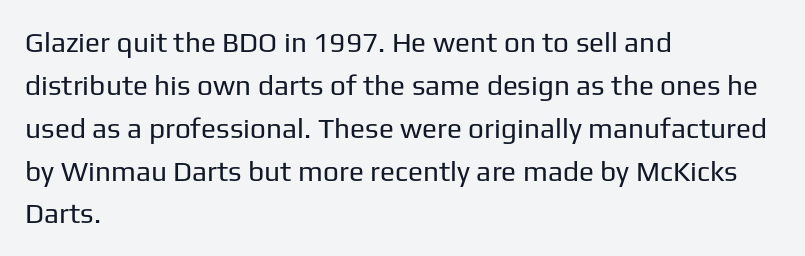
Q: Is the text bold? A: No.
Q: Is the text italic (slanted)? A: No, it is upright.
Q: Is the typeface a serif or a sans-serif typeface? A: Sans-serif.
Q: Is the text underlined? A: No.
Q: How is the paragraph aligned? A: Left-aligned.
Q: Is the spacing between letters normal or unusually wide? A: Normal.
Q: Is the spacing between lines tight, normal or loose? A: Normal.
Q: Width (condensed, normal, or wide)? A: Normal.
Q: Stroke contrast? A: Low.
Q: x-height? A: Medium.
Q: Monospaced? A: No.
